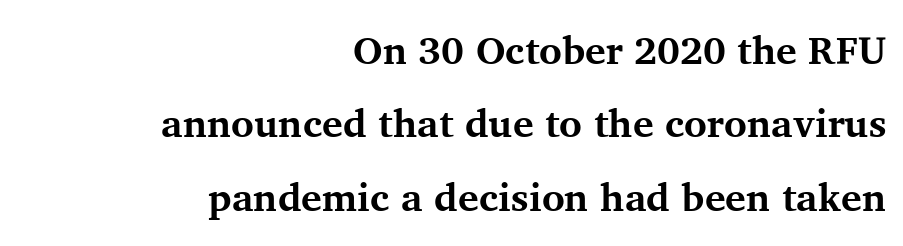
{"serif": "yes", "italic": "no", "bold": "yes", "weight": "bold", "width": "normal", "stroke_contrast": "medium", "x_height": "medium", "monospaced": "no", "underline": "no", "align": "right", "line_spacing_ratio": 1.88, "letter_spacing": "normal", "letter_spacing_em": 0.0, "glyph_px": 39}
